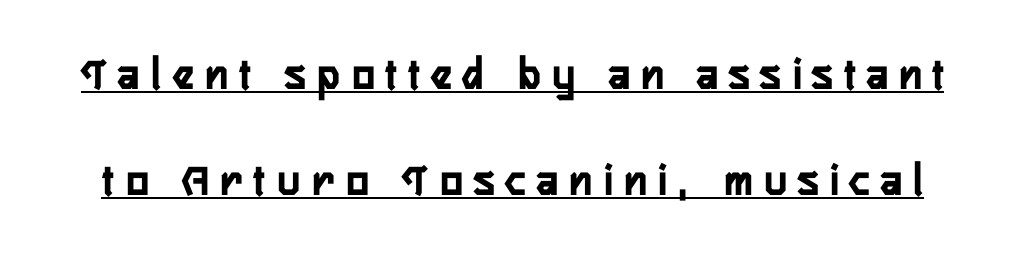
The image shows 47 px semibold, condensed sans-serif type, upright; set loose line spacing (2.25x), unusually wide letter spacing (+0.25 em), underlined; low stroke contrast and a medium x-height.
